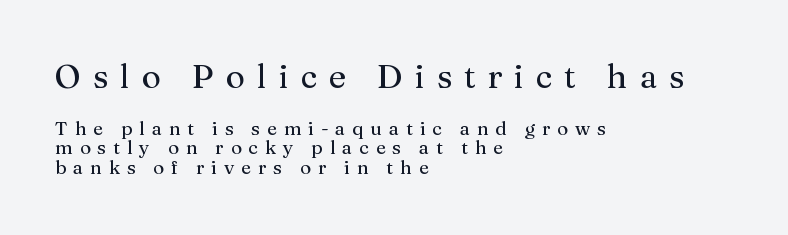
Does the lettering tilt? It doesn't — this is upright. All the whitespace from short lines collects on the right. Which of the two is more prominent by size? The first, at the top. Letter spacing: wide. Varying glyph widths throughout — classic text-font behaviour. Examine the stroke ends and you'll spot serifs.
